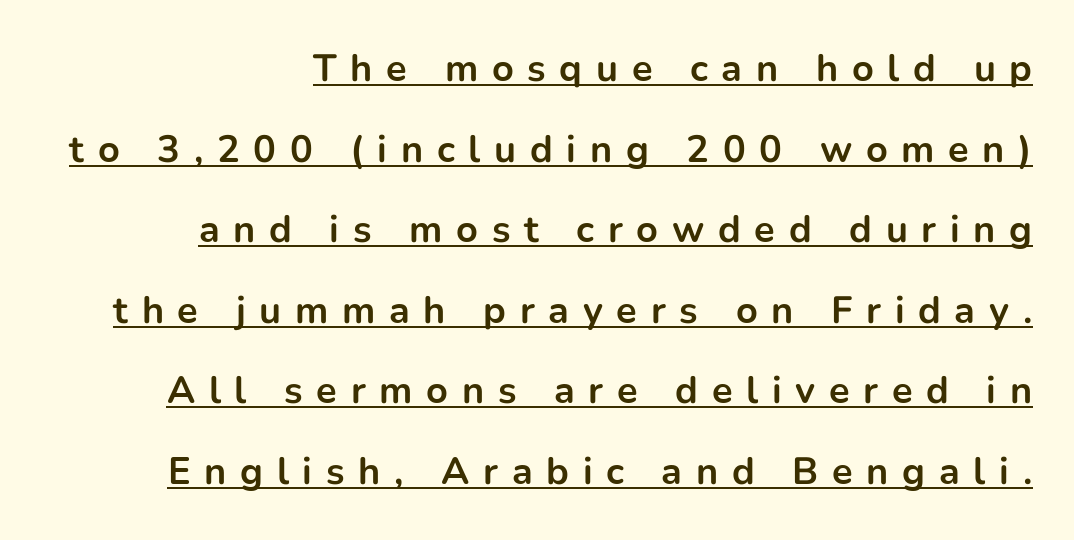
Q: Is the text bold? A: Yes.
Q: Is the text italic (slanted)? A: No, it is upright.
Q: Is the typeface a serif or a sans-serif typeface? A: Sans-serif.
Q: Is the text underlined? A: Yes.
Q: How is the paragraph aligned? A: Right-aligned.
Q: Is the spacing between letters normal or unusually wide? A: Unusually wide.
Q: Is the spacing between lines tight, normal or loose? A: Loose.
Q: Width (condensed, normal, or wide)? A: Normal.
Q: Stroke contrast? A: Low.
Q: x-height? A: Medium.
Q: Monospaced? A: No.
